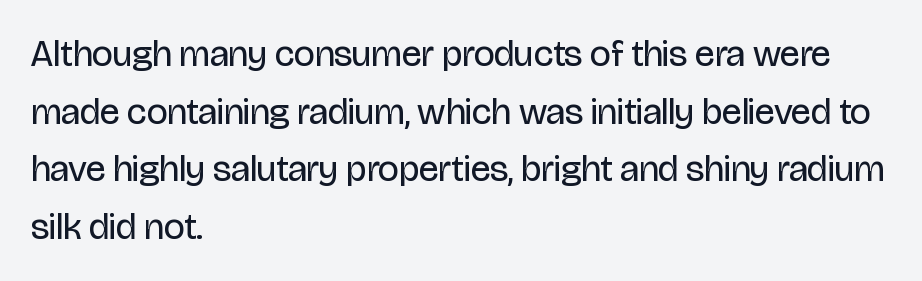
{"serif": "no", "italic": "no", "bold": "no", "weight": "regular", "width": "condensed", "stroke_contrast": "low", "x_height": "large", "monospaced": "no", "underline": "no", "align": "left", "line_spacing": "normal", "line_spacing_ratio": 1.56, "letter_spacing": "normal", "letter_spacing_em": 0.0, "glyph_px": 37}
